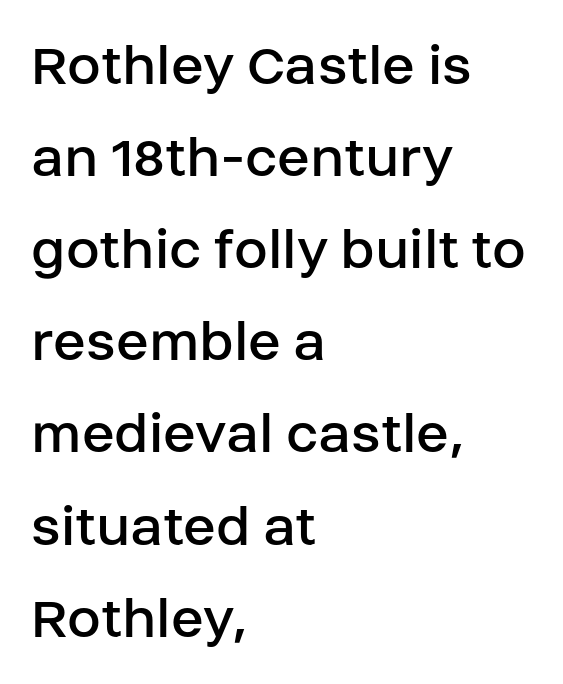
{"serif": "no", "italic": "no", "bold": "no", "weight": "regular", "width": "normal", "stroke_contrast": "low", "x_height": "large", "monospaced": "no", "underline": "no", "align": "left", "line_spacing": "normal", "line_spacing_ratio": 1.51, "letter_spacing": "normal", "letter_spacing_em": 0.0, "glyph_px": 61}
